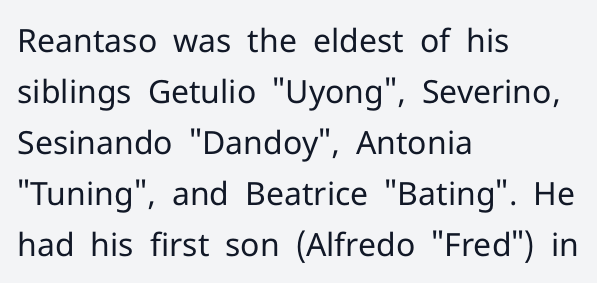
{"serif": "no", "italic": "no", "bold": "no", "weight": "regular", "width": "normal", "stroke_contrast": "low", "x_height": "medium", "monospaced": "no", "underline": "no", "align": "left", "line_spacing": "normal", "line_spacing_ratio": 1.59, "letter_spacing": "normal", "letter_spacing_em": 0.0, "glyph_px": 32}
